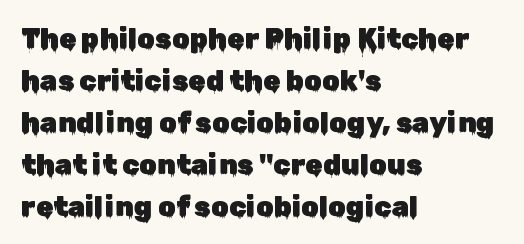
The image shows 28 px sans-serif type, upright; set left-aligned, normal line spacing (1.5x), normal letter spacing, not underlined; low stroke contrast and a medium x-height.
